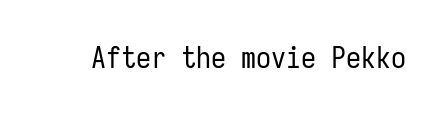
Q: Is the text bold? A: No.
Q: Is the text italic (slanted)? A: No, it is upright.
Q: Is the typeface a serif or a sans-serif typeface? A: Sans-serif.
Q: Is the text underlined? A: No.
Q: Is the spacing between letters normal or unusually wide? A: Normal.
Q: Width (condensed, normal, or wide)? A: Condensed.
Q: Stroke contrast? A: Low.
Q: x-height? A: Medium.
Q: Monospaced? A: Yes.
